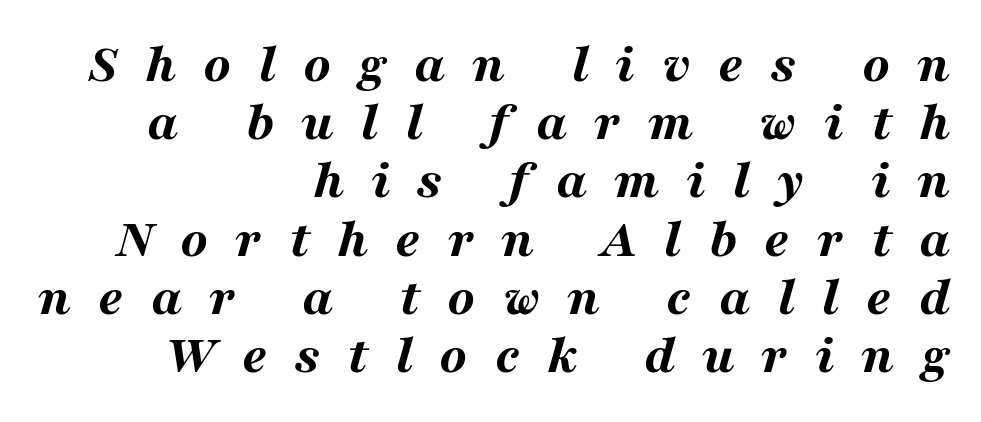
Q: Is the text bold? A: Yes.
Q: Is the text italic (slanted)? A: Yes, it leans right by about 16 degrees.
Q: Is the text underlined? A: No.
Q: How is the paragraph aligned? A: Right-aligned.
Q: Is the spacing between letters normal or unusually wide? A: Unusually wide.
Q: Is the spacing between lines tight, normal or loose? A: Tight.
Q: Width (condensed, normal, or wide)? A: Wide.
Q: Stroke contrast? A: Medium.
Q: x-height? A: Medium.
Q: Monospaced? A: No.
